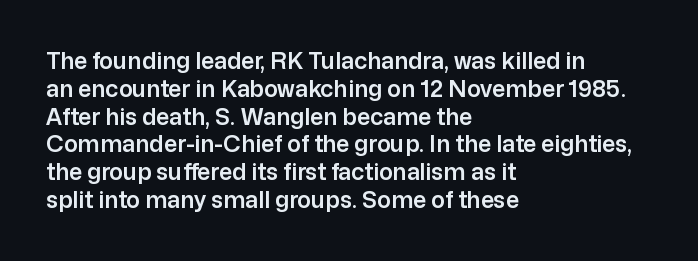
{"italic": "no", "underline": "no", "align": "left", "line_spacing_ratio": 1.21, "letter_spacing": "normal", "letter_spacing_em": 0.0, "glyph_px": 23}
